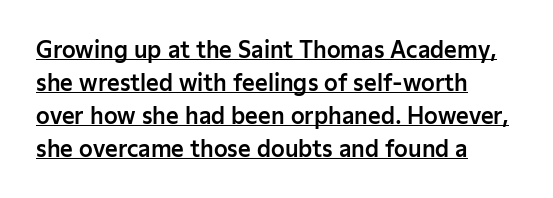
The image shows 22 px text type, upright; set left-aligned, normal line spacing (1.5x), normal letter spacing, underlined.
